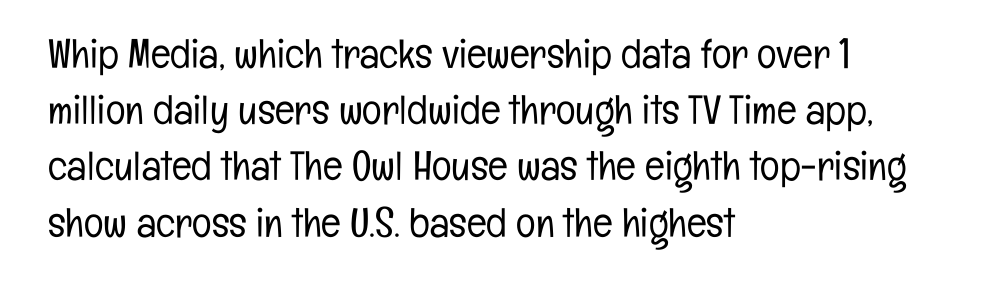
Q: Is the text bold? A: No.
Q: Is the text italic (slanted)? A: No, it is upright.
Q: Is the typeface a serif or a sans-serif typeface? A: Sans-serif.
Q: Is the text underlined? A: No.
Q: How is the paragraph aligned? A: Left-aligned.
Q: Is the spacing between letters normal or unusually wide? A: Normal.
Q: Is the spacing between lines tight, normal or loose? A: Normal.
Q: Width (condensed, normal, or wide)? A: Condensed.
Q: Stroke contrast? A: Low.
Q: x-height? A: Medium.
Q: Monospaced? A: No.
